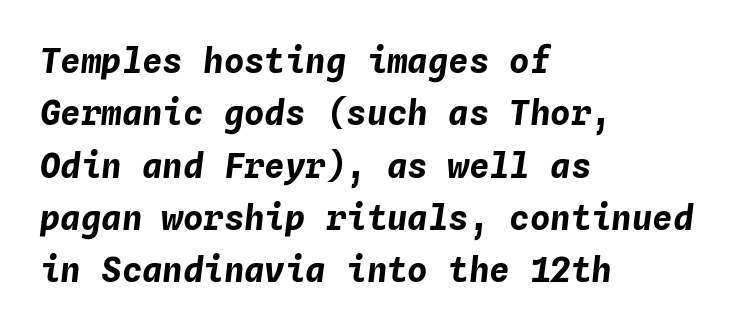
{"italic": "yes", "lean": "right", "slant_degrees": 4, "bold": "yes", "weight": "bold", "width": "normal", "stroke_contrast": "low", "x_height": "medium", "monospaced": "yes", "underline": "no", "align": "left", "line_spacing": "normal", "line_spacing_ratio": 1.54, "letter_spacing": "normal", "letter_spacing_em": 0.0, "glyph_px": 34}
